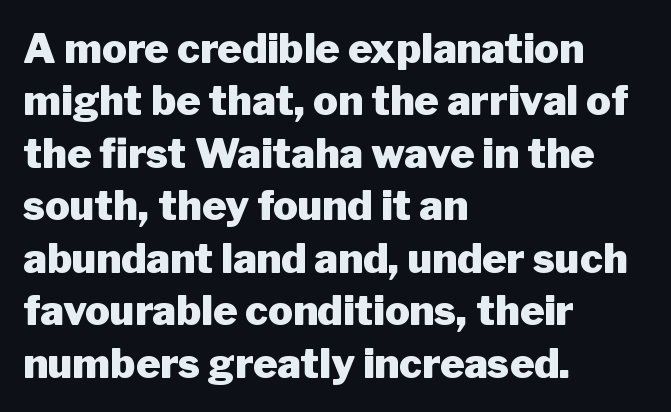
Inter-character spacing is left at the font's built-in metrics. Each letter keeps its own natural width here, so spacing adapts to shape. Heft: maximum for text — a bold. The typography opts for an upright posture over an oblique one. In CSS terms this would be text-align: left. Summary of vertical rhythm: regular, with standard interline spacing.
